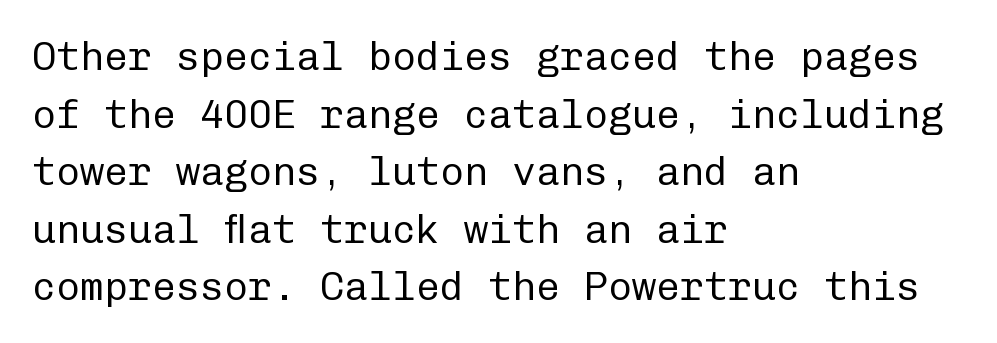
{"serif": "no", "italic": "no", "bold": "no", "weight": "regular", "width": "normal", "stroke_contrast": "low", "x_height": "medium", "monospaced": "yes", "underline": "no", "align": "left", "line_spacing": "normal", "line_spacing_ratio": 1.44, "letter_spacing": "normal", "letter_spacing_em": 0.0, "glyph_px": 40}
